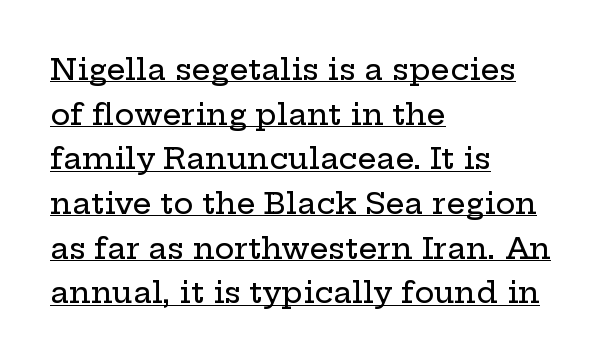
The image shows 30 px wide serif type, upright; set left-aligned, normal line spacing (1.49x), normal letter spacing, underlined; low stroke contrast and a medium x-height.
